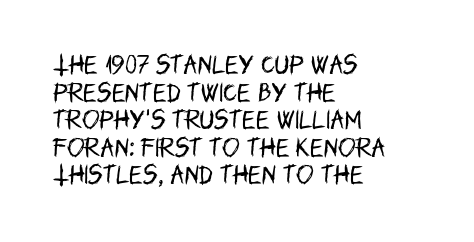
Q: Is the text bold? A: No.
Q: Is the text italic (slanted)? A: No, it is upright.
Q: Is the text underlined? A: No.
Q: How is the paragraph aligned? A: Left-aligned.
Q: Is the spacing between letters normal or unusually wide? A: Normal.
Q: Is the spacing between lines tight, normal or loose? A: Normal.
